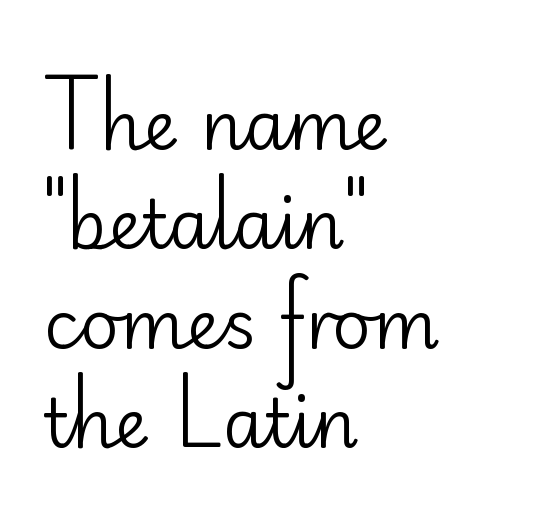
Q: Is the text bold? A: No.
Q: Is the text italic (slanted)? A: No, it is upright.
Q: Is the typeface a serif or a sans-serif typeface? A: Sans-serif.
Q: Is the text underlined? A: No.
Q: How is the paragraph aligned? A: Left-aligned.
Q: Is the spacing between letters normal or unusually wide? A: Normal.
Q: Is the spacing between lines tight, normal or loose? A: Normal.
Q: Width (condensed, normal, or wide)? A: Normal.
Q: Stroke contrast? A: Low.
Q: x-height? A: Small.
Q: Monospaced? A: No.
